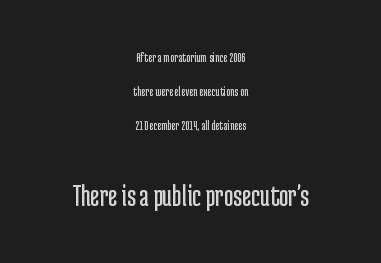
The image shows 32 px regular-weight, condensed sans-serif type, upright; set centered, loose line spacing (2.44x), normal letter spacing, not underlined; the second (bottom) block is 2.29x larger; low stroke contrast and a medium x-height.
